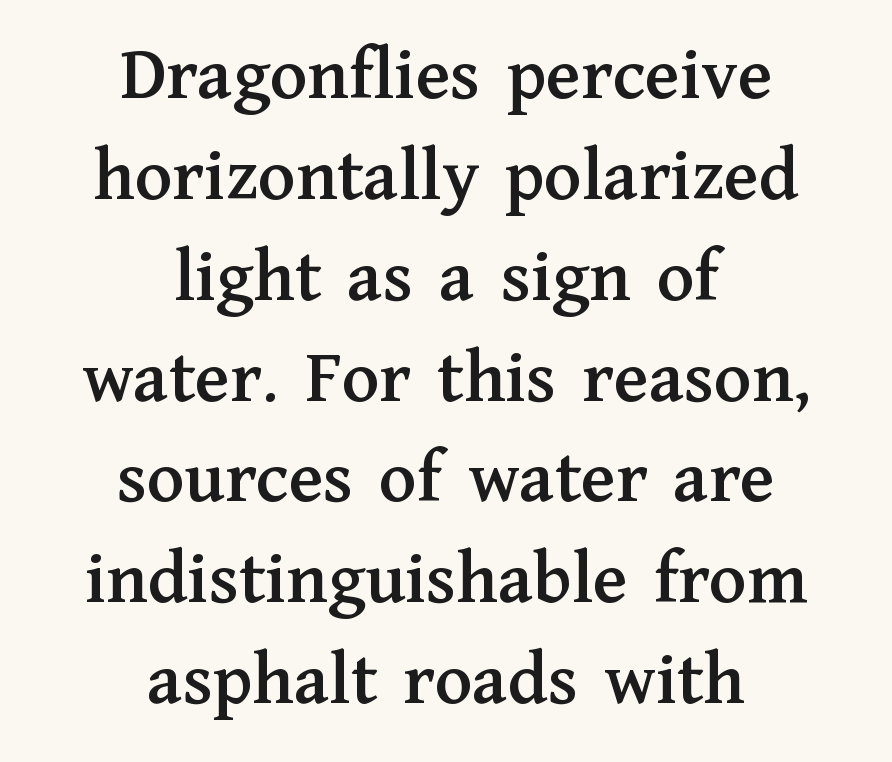
No italicization has been applied; the sample stays upright. Anything drawn beneath the words? Only blank space. Caption: standard tracking, unaltered. Reading down the block, each line starts at a different indent, mirrored at its end. Type style note: has serifs.
